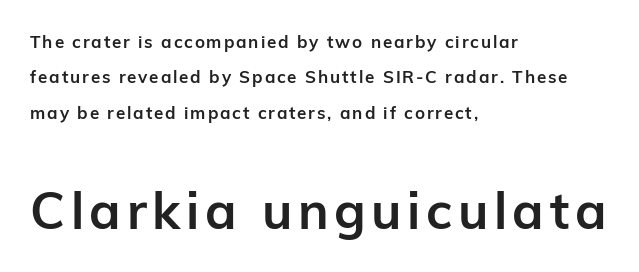
If you squint, the bottom block still reads clearly — it's the larger of the two. Pretty heavy lettering here — definitely bold. Varying glyph widths throughout — classic text-font behaviour. A typesetter would call this leading open, well beyond the default. The passage is arranged the way most books set body copy — flush left.
